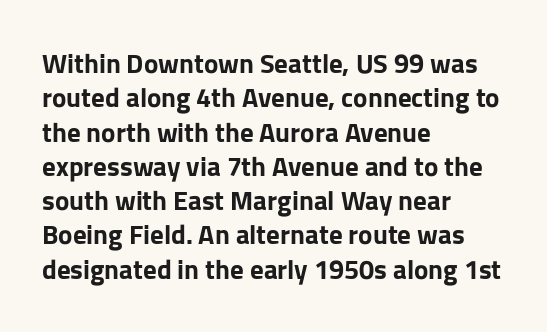
{"italic": "no", "bold": "yes", "underline": "no", "align": "left", "line_spacing": "normal", "line_spacing_ratio": 1.27, "letter_spacing": "normal", "letter_spacing_em": 0.0, "glyph_px": 27}
